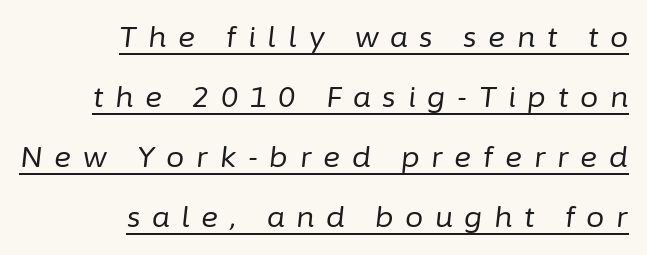
The image shows 29 px regular-weight type, italic (leaning right); set right-aligned, loose line spacing (2.07x), unusually wide letter spacing (+0.4 em), underlined; low stroke contrast and a medium x-height.
